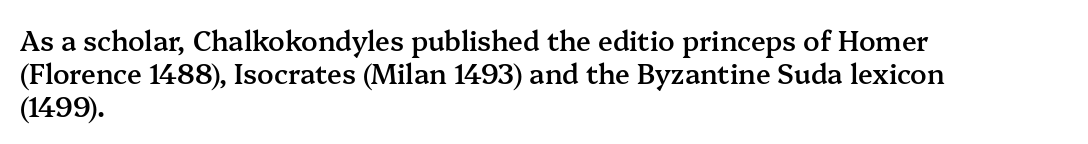
The compositor pushed each line to the left boundary. The space beneath each line is pristine and unruled. Moderately thickened strokes mark this as semibold type. Letter spacing: default. Quick note: not italic, upright.
